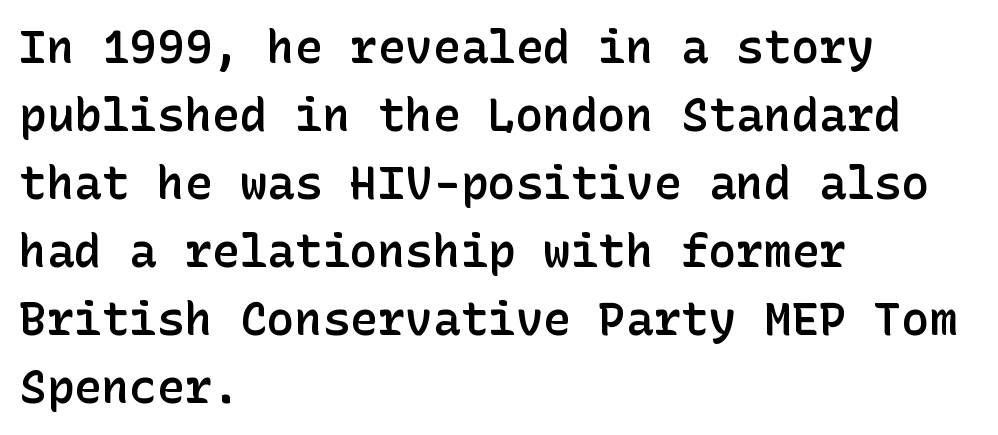
{"serif": "no", "italic": "no", "bold": "semi", "weight": "semibold", "width": "normal", "stroke_contrast": "low", "x_height": "medium", "underline": "no", "align": "left", "line_spacing": "normal", "line_spacing_ratio": 1.48, "letter_spacing": "normal", "letter_spacing_em": 0.0, "glyph_px": 46}
